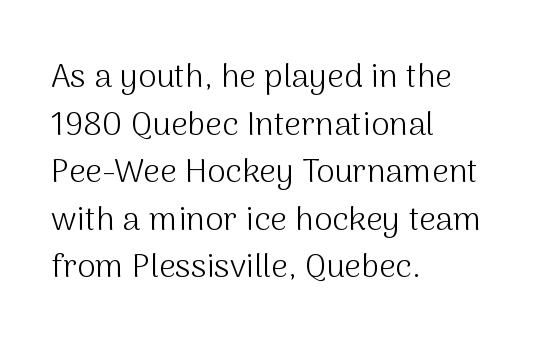
The image shows 33 px light sans-serif type, upright; set left-aligned, normal line spacing (1.44x), normal letter spacing, not underlined; medium stroke contrast and a medium x-height.
